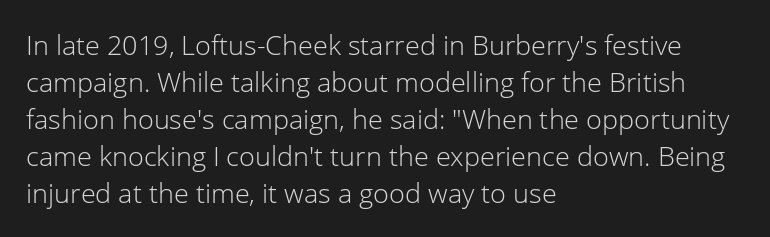
Reading down the block, your eye returns to a fixed left position each line. Tall strokes in this sample are plumb rather than angled. The rendering uses a moderate line-height, typical for paragraphs. This is not heavy type; no bold has been used. Any mark beneath the type? The region is blank. Each word holds together tightly as a unit, with standard inter-letter gaps.
